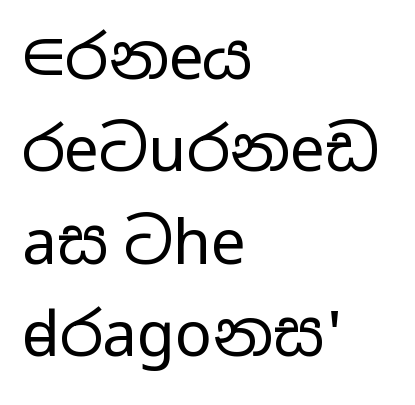
Q: Is the text bold? A: No.
Q: Is the text italic (slanted)? A: No, it is upright.
Q: Is the typeface a serif or a sans-serif typeface? A: Sans-serif.
Q: Is the text underlined? A: No.
Q: How is the paragraph aligned? A: Left-aligned.
Q: Is the spacing between letters normal or unusually wide? A: Normal.
Q: Is the spacing between lines tight, normal or loose? A: Normal.
Q: Width (condensed, normal, or wide)? A: Wide.
Q: Stroke contrast? A: Low.
Q: x-height? A: Medium.
Q: Monospaced? A: No.
